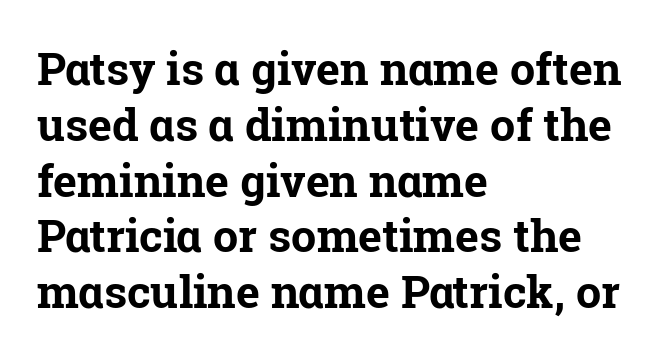
Q: Is the text bold? A: Yes.
Q: Is the text italic (slanted)? A: No, it is upright.
Q: Is the typeface a serif or a sans-serif typeface? A: Serif.
Q: Is the text underlined? A: No.
Q: How is the paragraph aligned? A: Left-aligned.
Q: Is the spacing between letters normal or unusually wide? A: Normal.
Q: Width (condensed, normal, or wide)? A: Normal.
Q: Stroke contrast? A: Low.
Q: x-height? A: Medium.
Q: Monospaced? A: No.
